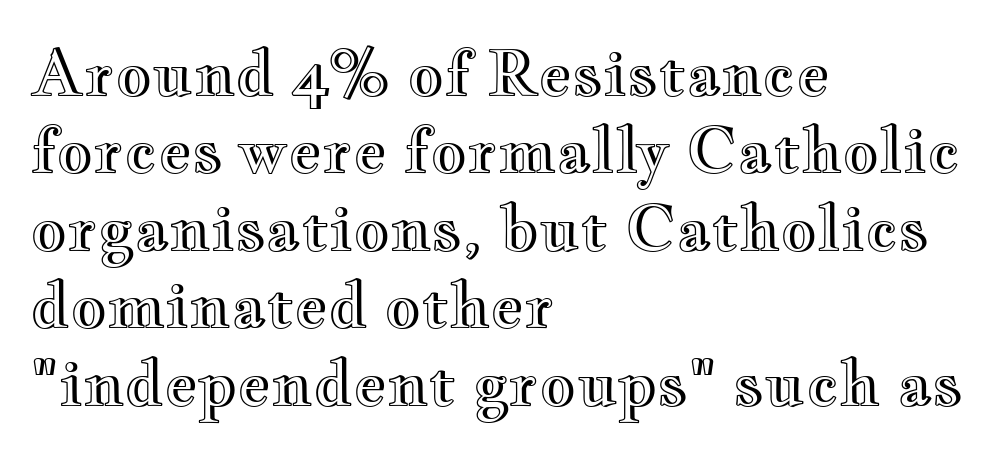
Between one letter and the next there's only the usual sliver of space. The gap between lines stays unmarked. The rendering uses natural spacing where letterforms have individual widths. All the whitespace from short lines collects on the right.
